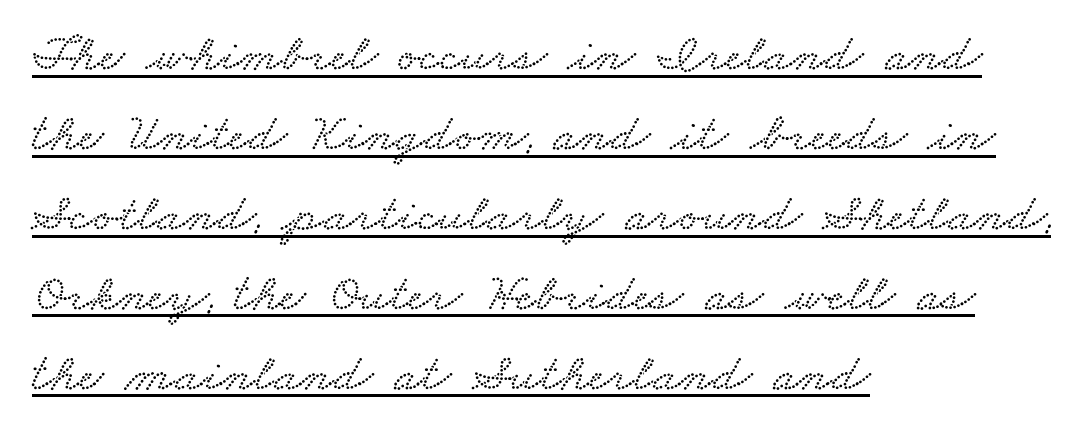
The image shows 54 px wide type; set left-aligned, normal line spacing (1.48x), normal letter spacing, underlined; low stroke contrast and a small x-height.
